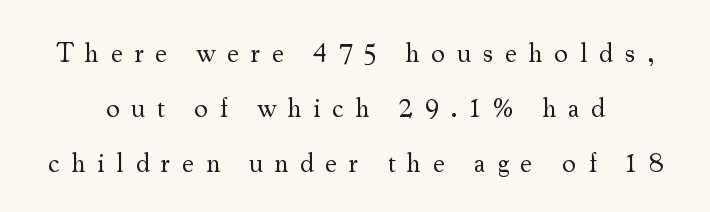
Q: Is the text bold? A: No.
Q: Is the text italic (slanted)? A: No, it is upright.
Q: Is the text underlined? A: No.
Q: Is the spacing between letters normal or unusually wide? A: Unusually wide.
Q: Is the spacing between lines tight, normal or loose? A: Loose.
